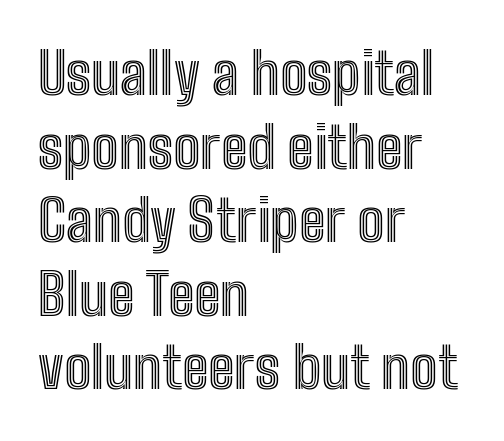
The image shows 57 px condensed type, upright; set left-aligned, normal line spacing (1.29x), normal letter spacing, not underlined; a medium x-height.
